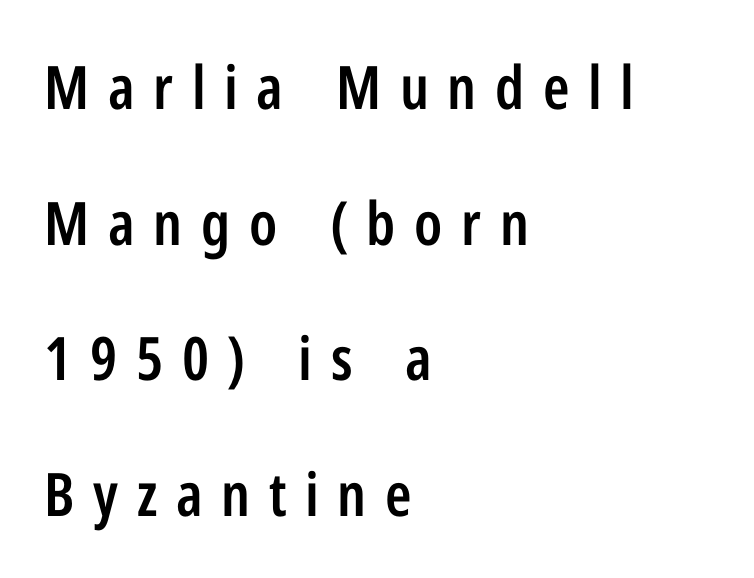
Q: Is the text bold? A: Semi-bold.
Q: Is the text italic (slanted)? A: No, it is upright.
Q: Is the typeface a serif or a sans-serif typeface? A: Sans-serif.
Q: Is the text underlined? A: No.
Q: How is the paragraph aligned? A: Left-aligned.
Q: Is the spacing between letters normal or unusually wide? A: Unusually wide.
Q: Is the spacing between lines tight, normal or loose? A: Loose.
Q: Width (condensed, normal, or wide)? A: Condensed.
Q: Stroke contrast? A: Low.
Q: x-height? A: Medium.
Q: Monospaced? A: No.
